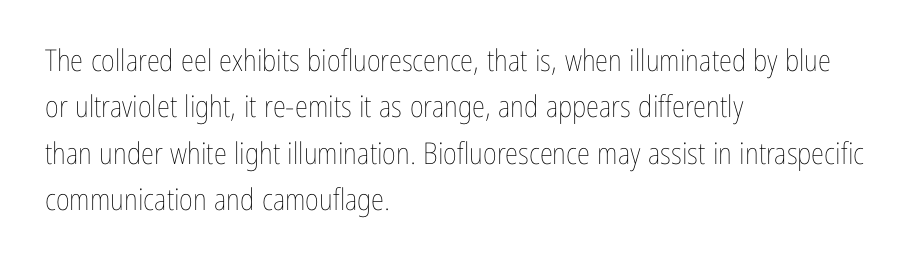
Vertically, the passage feels balanced, rows spaced as you'd expect. The specimen reads as upright at a glance. The lines in this sample share a left origin and differ only in where they stop. You could not count columns in this text — the font is proportionally spaced.
